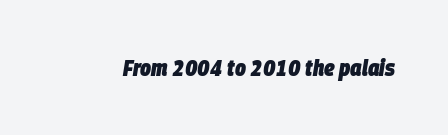
{"italic": "yes", "lean": "right", "slant_degrees": 9, "bold": "yes", "underline": "no", "letter_spacing": "normal", "letter_spacing_em": 0.0, "glyph_px": 23}
